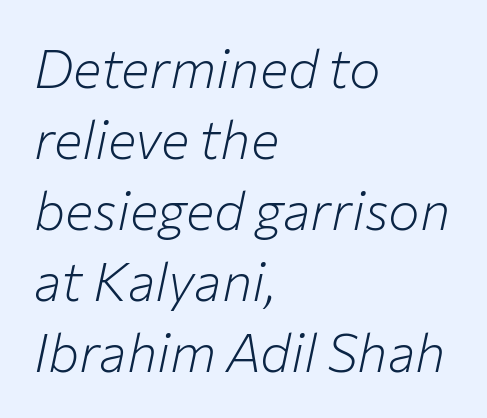
The image shows 53 px light type, italic (leaning right); set left-aligned, normal line spacing (1.34x), normal letter spacing, not underlined; low stroke contrast and a medium x-height.
